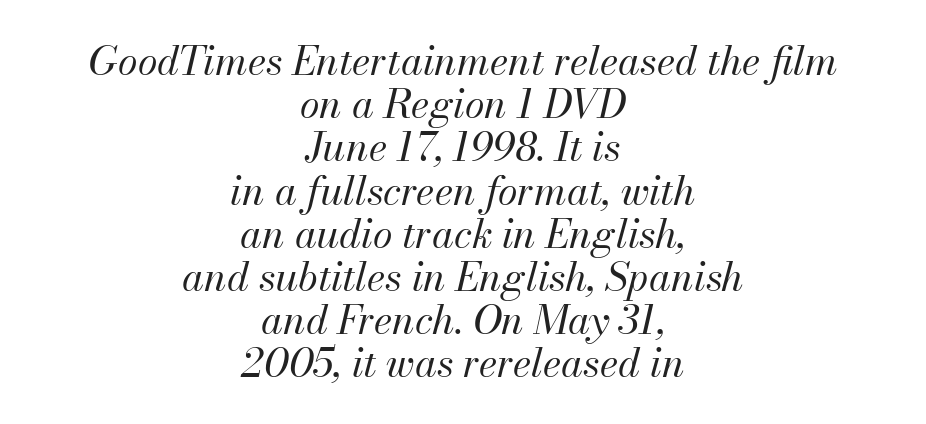
The image shows 40 px regular-weight type, italic (leaning right); set centered, tight line spacing (1.08x), normal letter spacing, not underlined; medium stroke contrast and a small x-height.
